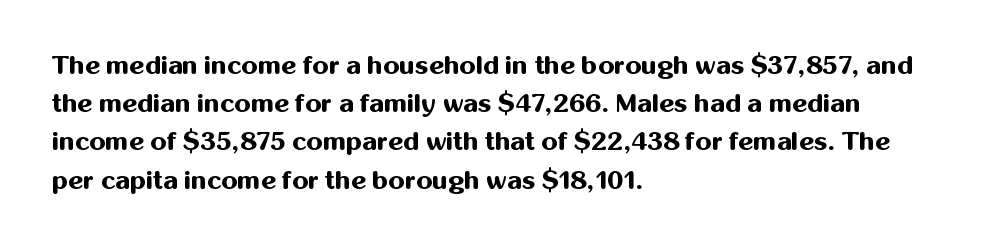
{"italic": "no", "bold": "yes", "underline": "no", "align": "left", "line_spacing": "normal", "line_spacing_ratio": 1.47, "letter_spacing": "normal", "letter_spacing_em": 0.0, "glyph_px": 26}
